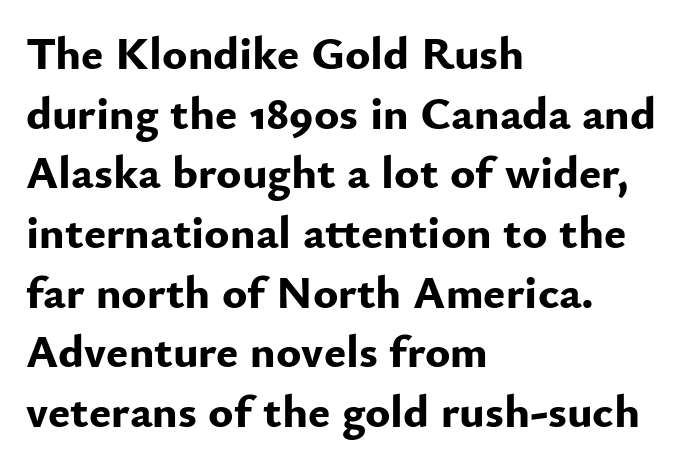
Q: Is the text bold? A: Yes.
Q: Is the text italic (slanted)? A: No, it is upright.
Q: Is the typeface a serif or a sans-serif typeface? A: Sans-serif.
Q: Is the text underlined? A: No.
Q: How is the paragraph aligned? A: Left-aligned.
Q: Is the spacing between letters normal or unusually wide? A: Normal.
Q: Is the spacing between lines tight, normal or loose? A: Normal.
Q: Width (condensed, normal, or wide)? A: Normal.
Q: Stroke contrast? A: Low.
Q: x-height? A: Small.
Q: Monospaced? A: No.
